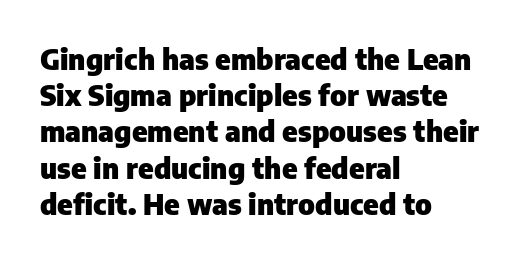
The image shows 29 px heavy sans-serif type, upright; set left-aligned, normal line spacing (1.25x), normal letter spacing, not underlined; low stroke contrast and a medium x-height.
